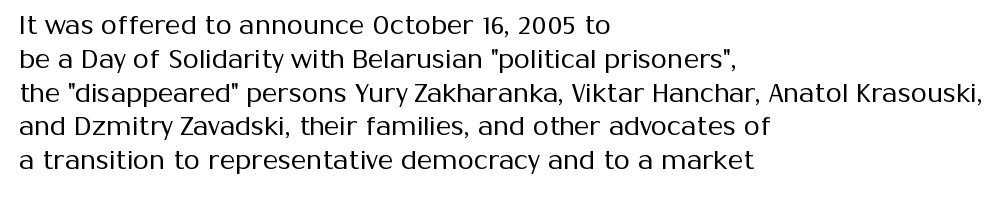
Descenders are the only things crossing below the line. Vertical strokes here are truly vertical. Compared with typical paragraphs, the rows here are spaced about the same. The setting favours the left margin, as ordinary paragraphs usually do.
